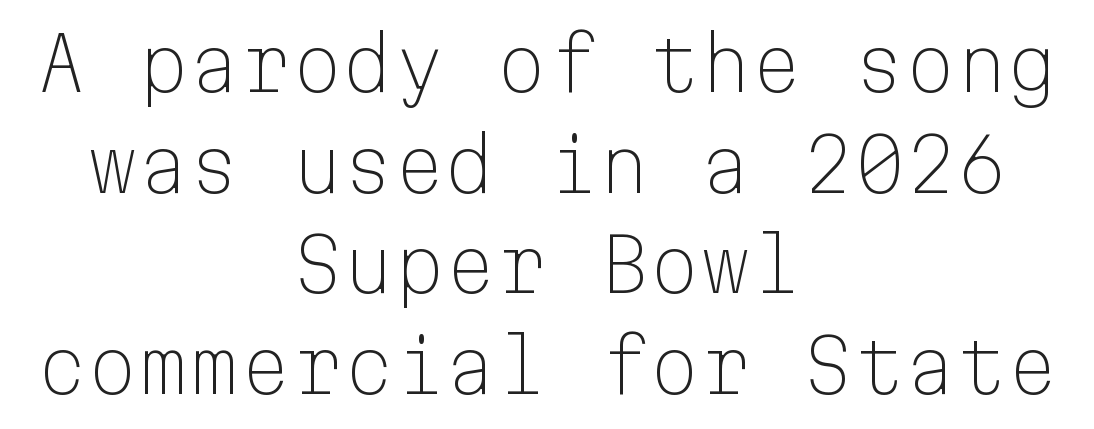
The image shows 73 px light sans-serif type, upright, monospaced; set centered, normal line spacing (1.38x), normal letter spacing, not underlined; low stroke contrast and a medium x-height.
